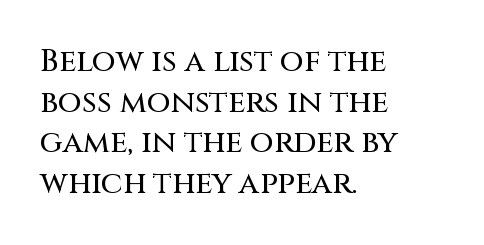
The image shows 31 px sans-serif type, upright; set left-aligned, normal line spacing (1.31x), normal letter spacing, not underlined; medium stroke contrast and a large x-height.
